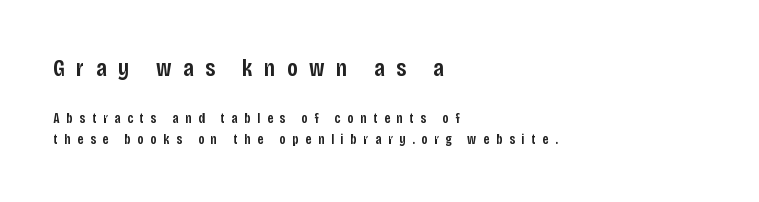
{"italic": "no", "bold": "semi", "underline": "no", "align": "left", "line_spacing": "normal", "line_spacing_ratio": 1.53, "letter_spacing": "wide", "letter_spacing_em": 0.48, "larger_block": "first", "size_ratio": 1.71, "glyph_px": 24}
